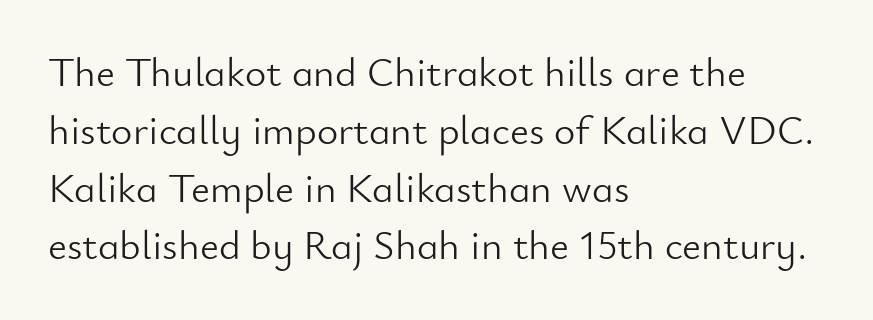
Glance below the letters and you will spot only blank space. Every row of glyphs begins at an identical x-position on the left. The letters advance in unequal steps, a hallmark of proportional type. Upright lettering throughout.
